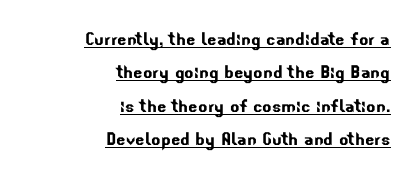
The passage shown is underscored from start to finish. Leading matches the norm, producing a regular column. If you drew a ruler down the right edge, every line would touch it. The face used here is rendered with its standard letterfit.
